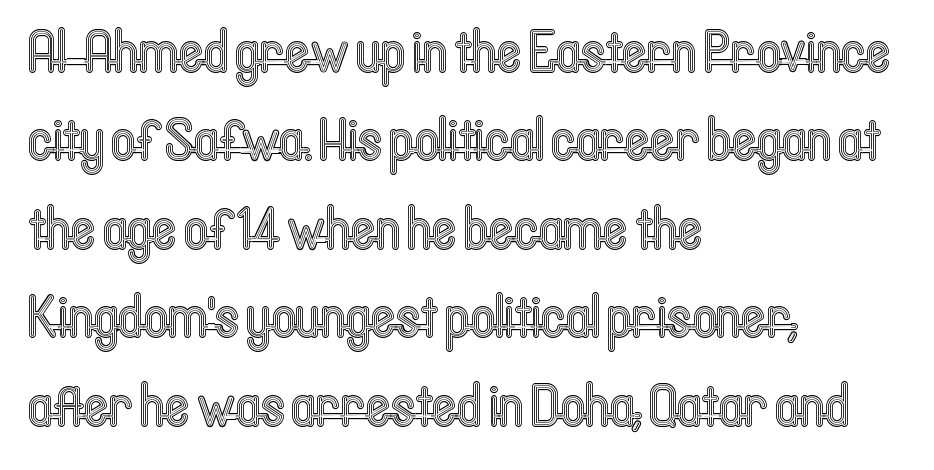
Check the space under the baseline: it is left empty. The passage is arranged the way most books set body copy — flush left. Honestly, the row spacing looks completely unremarkable. If you drew a line through each stem, it would be perfectly vertical.
